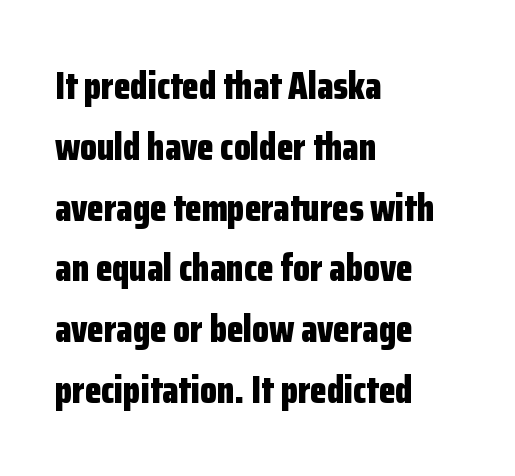
Q: Is the text bold? A: Yes.
Q: Is the text italic (slanted)? A: No, it is upright.
Q: Is the typeface a serif or a sans-serif typeface? A: Sans-serif.
Q: Is the text underlined? A: No.
Q: How is the paragraph aligned? A: Left-aligned.
Q: Is the spacing between letters normal or unusually wide? A: Normal.
Q: Is the spacing between lines tight, normal or loose? A: Normal.
Q: Width (condensed, normal, or wide)? A: Condensed.
Q: Stroke contrast? A: Low.
Q: x-height? A: Medium.
Q: Monospaced? A: No.
